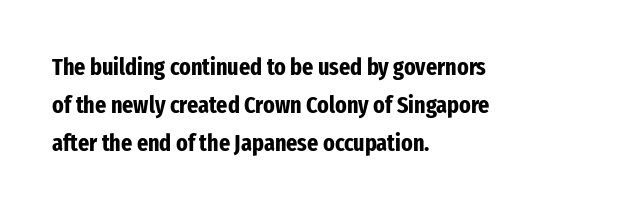
The image shows 24 px bold type, upright; set left-aligned, normal line spacing (1.59x), normal letter spacing, not underlined.
